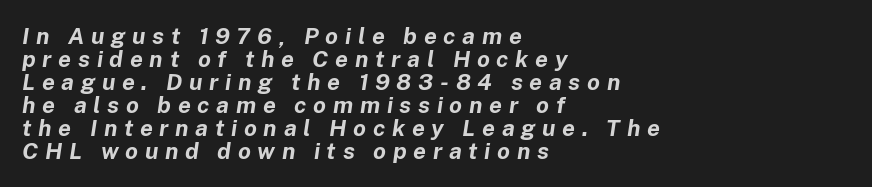
Rows of type sit shoulder to shoulder in the vertical direction. How are the letters spaced? Widely, with obvious added tracking. Compared with an ordinary text face, these strokes are far heavier — a full bold. The foot of each line stays bare and open. The paragraph shown leans on its left margin.
